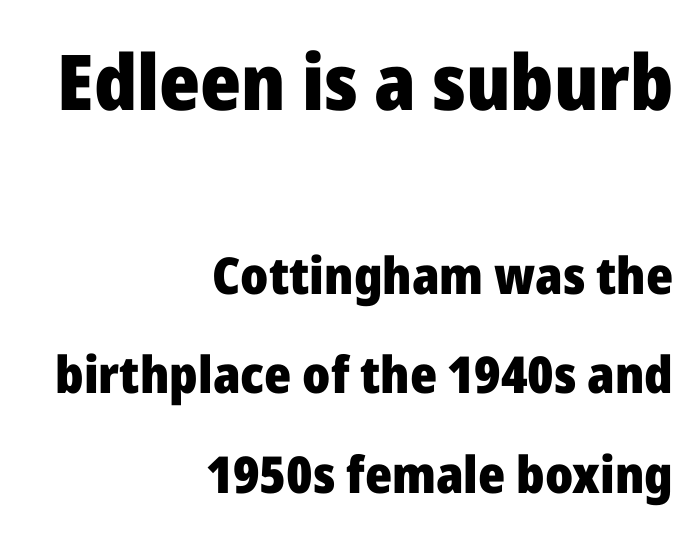
The lines are quadded right. Block one is the big one; block two sits smaller underneath. Stroke thickness is high; the sample reads as a true bold. The words here are not underlined. Posture: straight, roman, zero tilt. Compared with typical body copy, the letter spacing here is the same.
